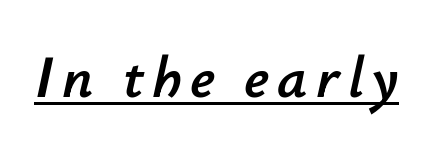
{"italic": "yes", "lean": "right", "slant_degrees": 12, "width": "normal", "stroke_contrast": "low", "x_height": "small", "monospaced": "no", "underline": "yes", "glyph_px": 59}
